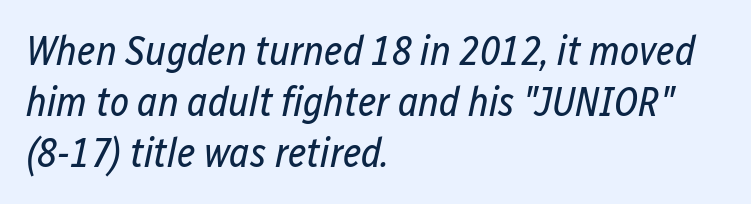
Q: Is the text bold? A: No.
Q: Is the text italic (slanted)? A: Yes, it leans right by about 12 degrees.
Q: Is the text underlined? A: No.
Q: How is the paragraph aligned? A: Left-aligned.
Q: Is the spacing between letters normal or unusually wide? A: Normal.
Q: Width (condensed, normal, or wide)? A: Condensed.
Q: Stroke contrast? A: Low.
Q: x-height? A: Medium.
Q: Monospaced? A: No.
